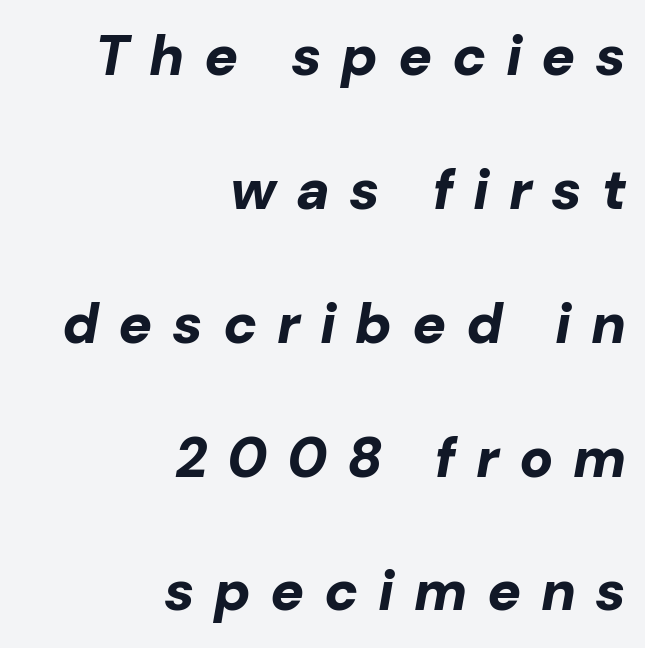
The image shows 56 px bold type, italic (leaning right); set right-aligned, loose line spacing (2.39x), unusually wide letter spacing (+0.35 em), not underlined; low stroke contrast and a medium x-height.
